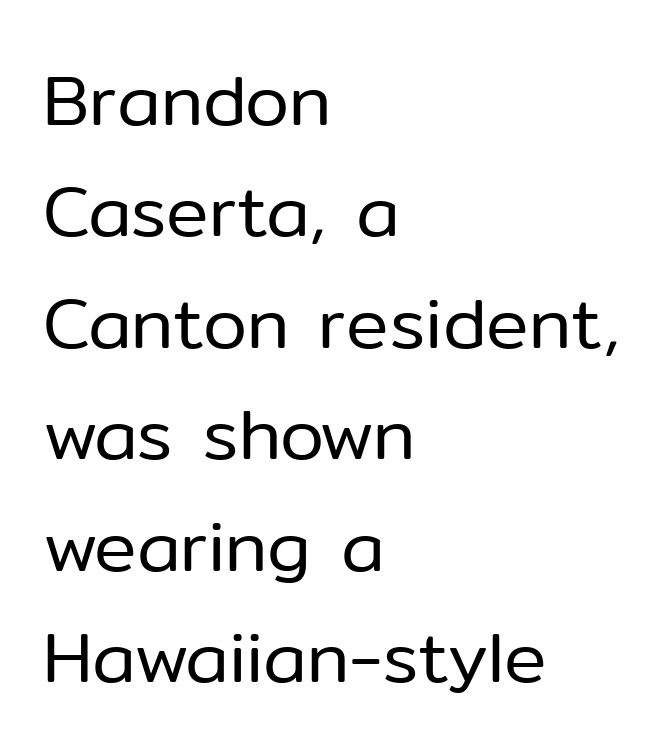
{"serif": "no", "italic": "no", "bold": "no", "weight": "regular", "width": "normal", "stroke_contrast": "low", "x_height": "medium", "monospaced": "no", "underline": "no", "align": "left", "line_spacing": "normal", "line_spacing_ratio": 1.57, "letter_spacing": "normal", "letter_spacing_em": 0.0, "glyph_px": 71}
